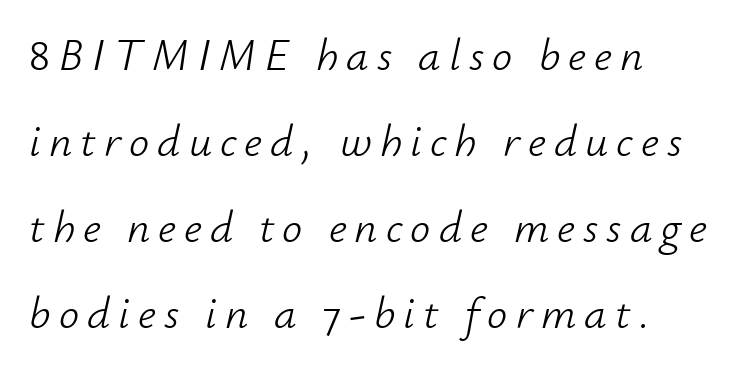
The image shows 45 px light type, italic (leaning right); set left-aligned, loose line spacing (1.91x), not underlined; low stroke contrast and a small x-height.
